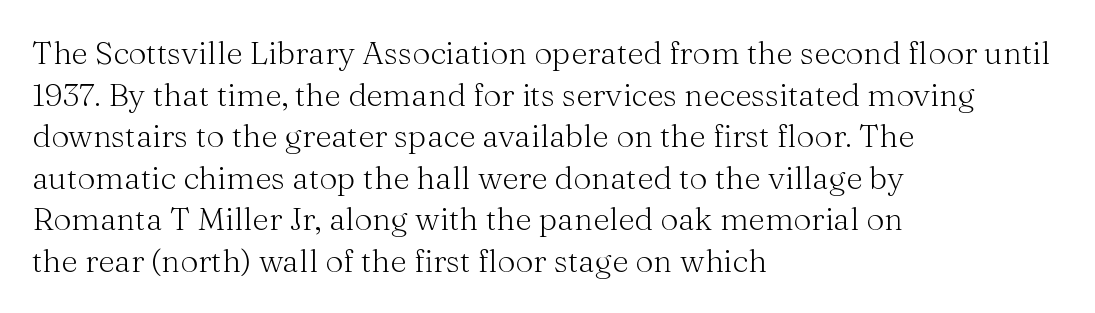
Q: Is the text bold? A: No.
Q: Is the text italic (slanted)? A: No, it is upright.
Q: Is the typeface a serif or a sans-serif typeface? A: Serif.
Q: Is the text underlined? A: No.
Q: How is the paragraph aligned? A: Left-aligned.
Q: Is the spacing between letters normal or unusually wide? A: Normal.
Q: Is the spacing between lines tight, normal or loose? A: Normal.
Q: Width (condensed, normal, or wide)? A: Normal.
Q: Stroke contrast? A: Medium.
Q: x-height? A: Medium.
Q: Monospaced? A: No.
